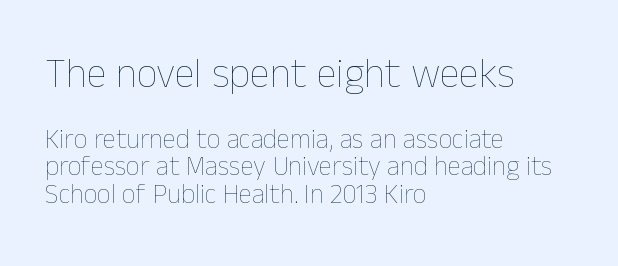
{"italic": "no", "bold": "no", "weight": "thin", "width": "normal", "stroke_contrast": "low", "x_height": "medium", "monospaced": "no", "underline": "no", "align": "left", "line_spacing": "tight", "line_spacing_ratio": 1.02, "letter_spacing": "normal", "letter_spacing_em": 0.0, "larger_block": "first", "size_ratio": 1.52, "glyph_px": 41}
